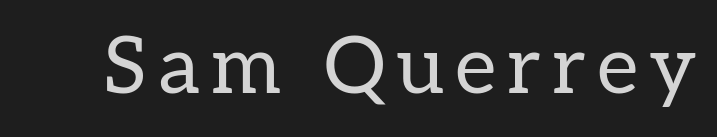
The image shows 80 px regular-weight serif type, upright; set not underlined; low stroke contrast and a medium x-height.
